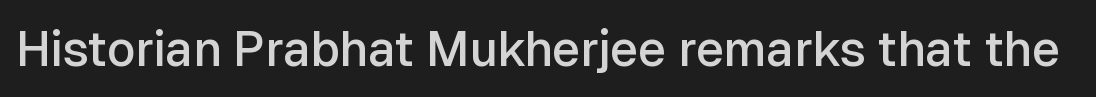
These lines are composed in type without serifs. Bare-footed words on every line. Each letter keeps its own natural width here, so spacing adapts to shape. Designer's note — italics off, roman on. Spacing between characters is what you'd get straight out of the box. Heft: intermediate — a semibold.
